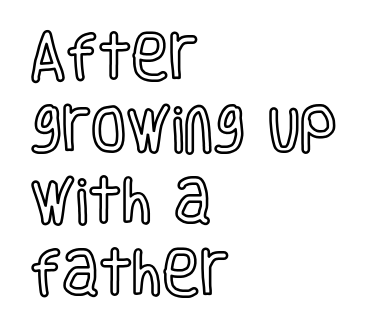
Has an underline been added? It has not. These lines sit exactly where default settings would place them. Is there any slant? The stems are plumb. Caption: multi-line text, flush left, ragged right.
